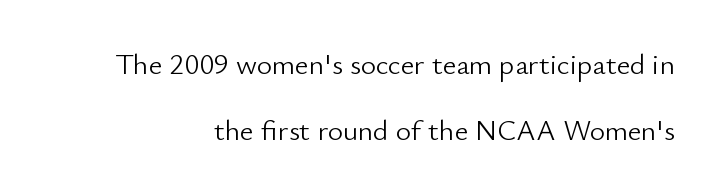
Q: Is the text bold? A: No.
Q: Is the text italic (slanted)? A: No, it is upright.
Q: Is the typeface a serif or a sans-serif typeface? A: Sans-serif.
Q: Is the text underlined? A: No.
Q: Is the spacing between letters normal or unusually wide? A: Normal.
Q: Is the spacing between lines tight, normal or loose? A: Loose.
Q: Width (condensed, normal, or wide)? A: Normal.
Q: Stroke contrast? A: Low.
Q: x-height? A: Small.
Q: Monospaced? A: No.
